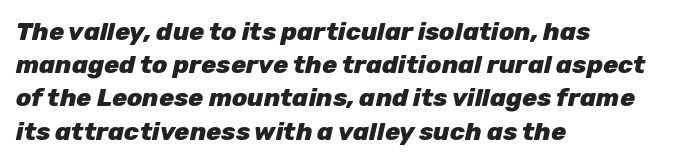
The area under the type is left untouched. Would a proofreader flag this as italicized? Yes. Tracking here is standard; glyphs follow each other at the usual distance. Visually the block forms a straight wall on the left and a jagged coastline on the right. A dark, heavy texture on the line: the type is bold. Evenly set lines give the paragraph a standard silhouette.
